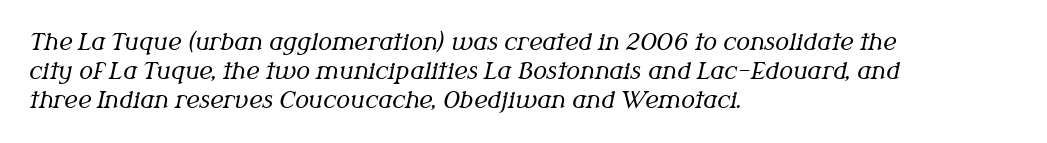
Q: Is the text bold? A: No.
Q: Is the text italic (slanted)? A: Yes, it leans right by about 12 degrees.
Q: Is the text underlined? A: No.
Q: How is the paragraph aligned? A: Left-aligned.
Q: Is the spacing between letters normal or unusually wide? A: Normal.
Q: Is the spacing between lines tight, normal or loose? A: Normal.
